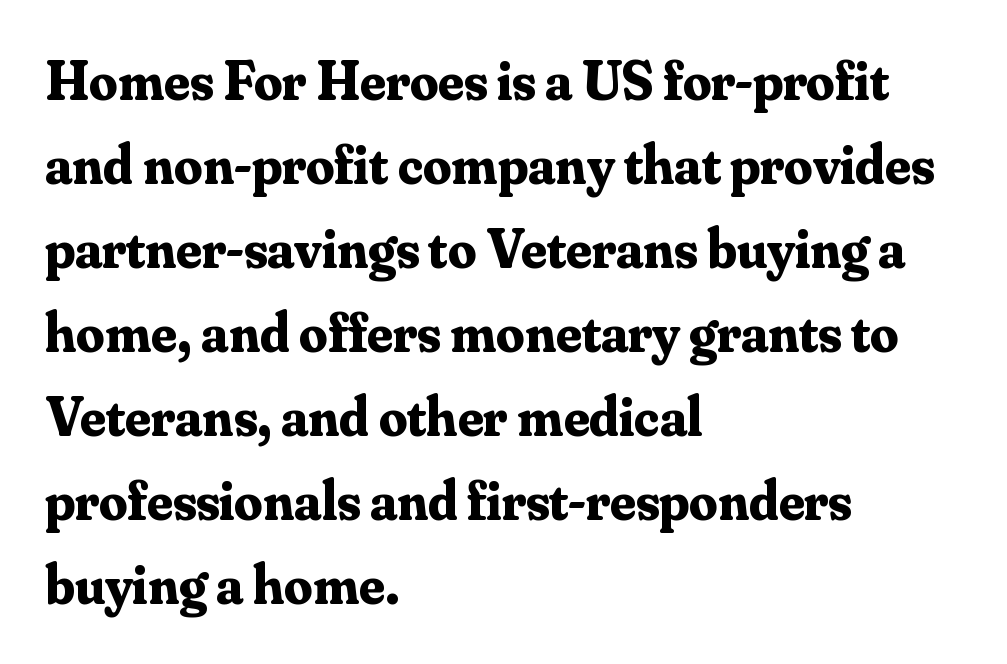
A bare baseline throughout the passage. These lines sit exactly where default settings would place them. Compared with a centered layout, this one pins lines to the left instead. Between one letter and the next there's only the usual sliver of space. A typesetter would call this proportional, since set widths differ per character.
